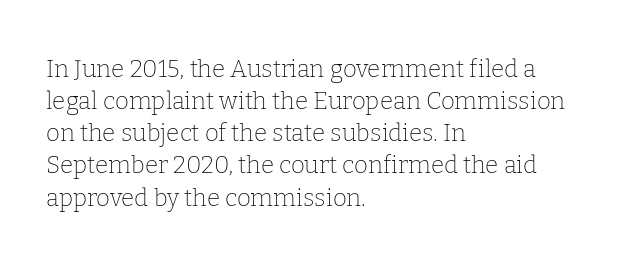
{"italic": "no", "bold": "no", "underline": "no", "align": "left", "line_spacing": "normal", "line_spacing_ratio": 1.34, "letter_spacing": "normal", "letter_spacing_em": 0.0, "glyph_px": 24}
